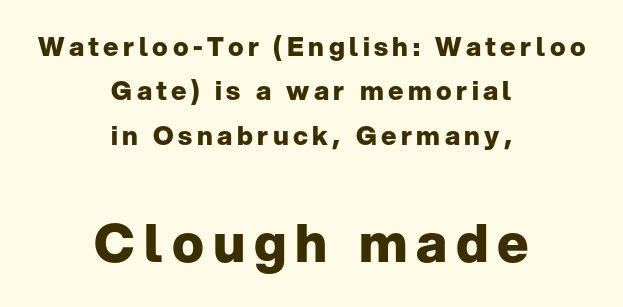
Q: Is the text bold? A: Yes.
Q: Is the text italic (slanted)? A: No, it is upright.
Q: Is the typeface a serif or a sans-serif typeface? A: Sans-serif.
Q: Is the text underlined? A: No.
Q: How is the paragraph aligned? A: Centered.
Q: Which block of text is set in a larger size, the first (top) or the second (bottom)? A: The second (bottom) one.
Q: Width (condensed, normal, or wide)? A: Normal.
Q: Stroke contrast? A: Low.
Q: x-height? A: Medium.
Q: Monospaced? A: No.
